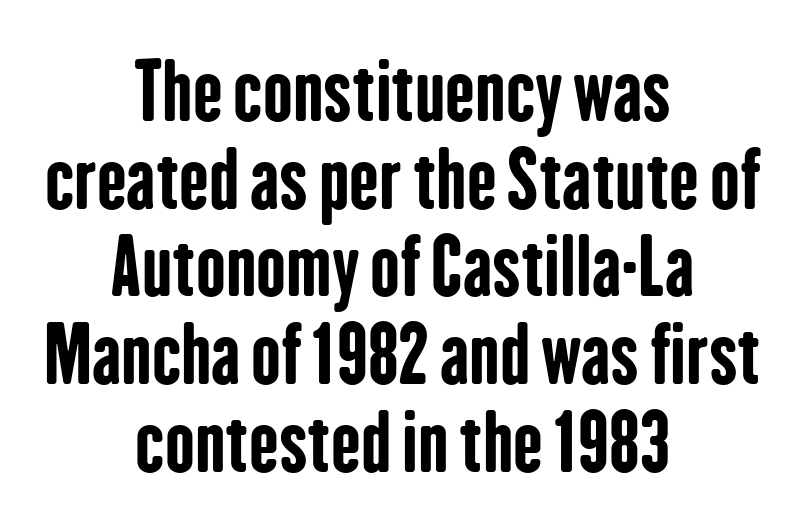
{"serif": "no", "italic": "no", "bold": "yes", "weight": "bold", "width": "condensed", "stroke_contrast": "low", "x_height": "medium", "monospaced": "no", "underline": "no", "align": "center", "line_spacing": "tight", "line_spacing_ratio": 1.11, "letter_spacing": "normal", "letter_spacing_em": 0.0, "glyph_px": 79}
